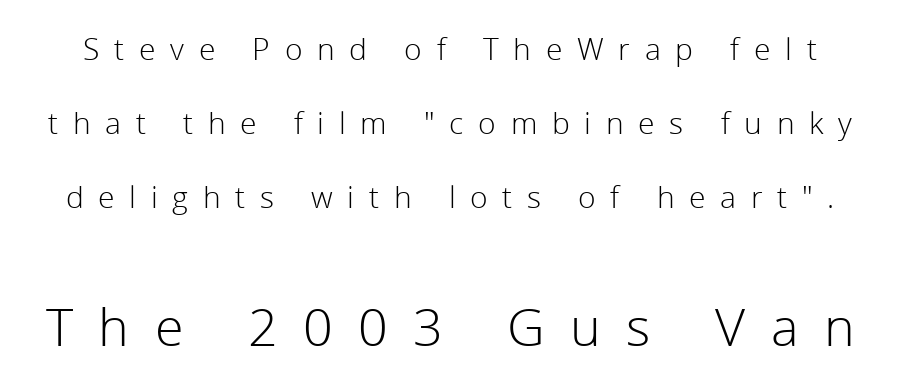
This sample trades compactness for vertical openness between lines. These glyphs show unthickened strokes, regular width or finer. Scale increases going downward across the two blocks. Words float on clear page, feet unadorned. The letters advance in unequal steps, a hallmark of proportional type. This is roman type, the default non-slanted kind.
